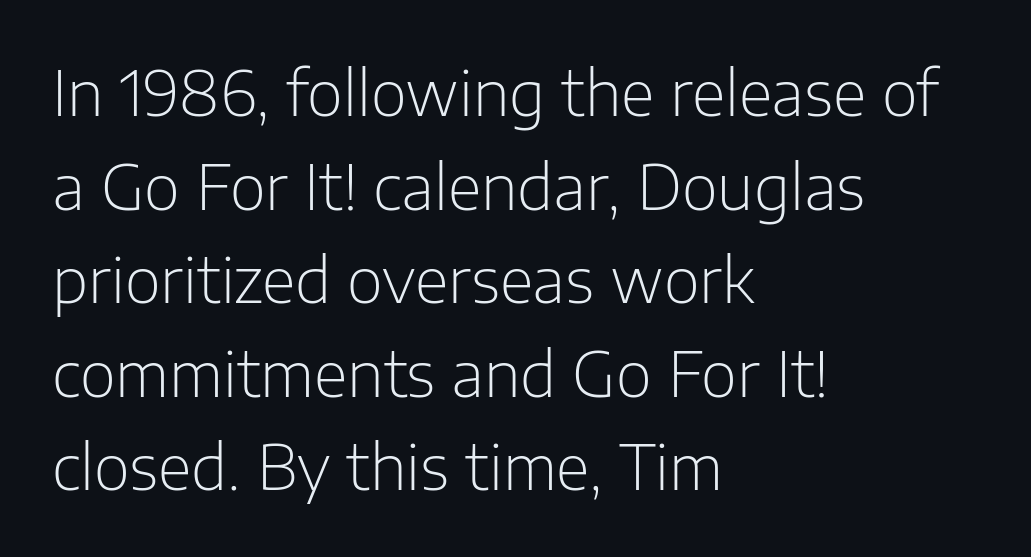
Line beginnings align vertically; line endings do not. Think of a printed novel: that variable character pitch is what you see here. Underline: absent. A typesetter would mark this as roman, not italic. This sample uses a sans-serif face.
